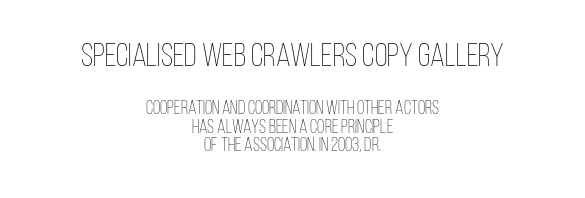
The image shows 33 px thin, condensed type, upright; set centered, tight line spacing (0.97x), normal letter spacing, not underlined; the first (top) block is 1.74x larger; low stroke contrast and a large x-height.
